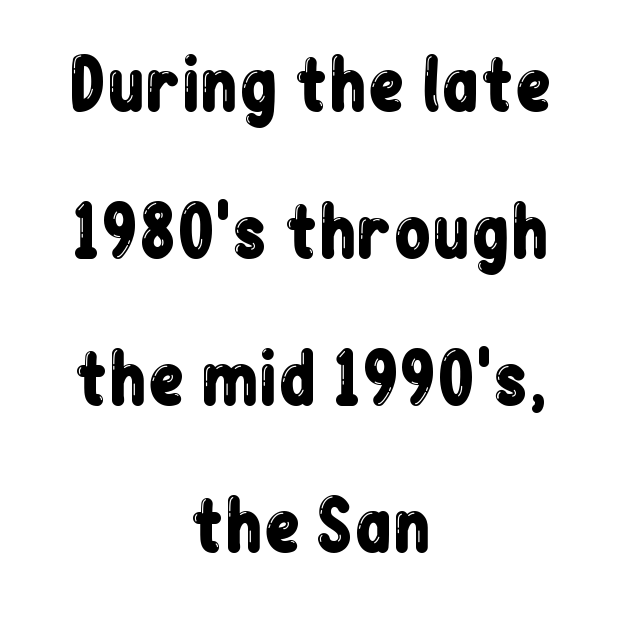
{"serif": "no", "italic": "no", "width": "condensed", "stroke_contrast": "low", "x_height": "medium", "monospaced": "no", "underline": "no", "align": "center", "line_spacing": "loose", "line_spacing_ratio": 2.16, "letter_spacing": "normal", "letter_spacing_em": 0.0, "glyph_px": 68}
